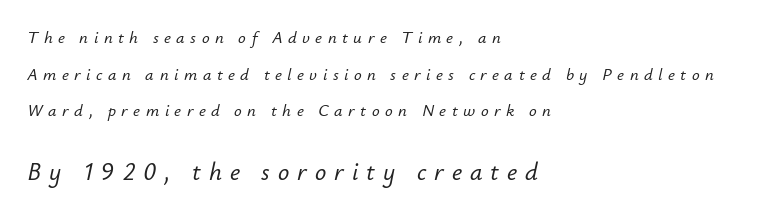
In terms of posture, this sample is oblique. Rule under the text: the space is simply empty. You could only call the tracking loose — the letters float apart. Size hierarchy here favors the trailing block over the leading one. The rag falls on the right side of this text block. Interline gaps are noticeably wide in this sample.
